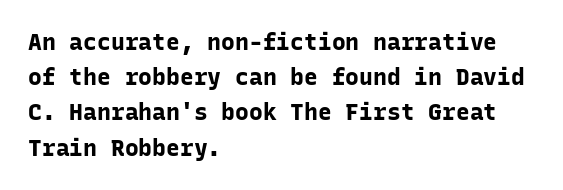
The image shows 23 px bold type, upright; set left-aligned, normal line spacing (1.53x), normal letter spacing, not underlined.
